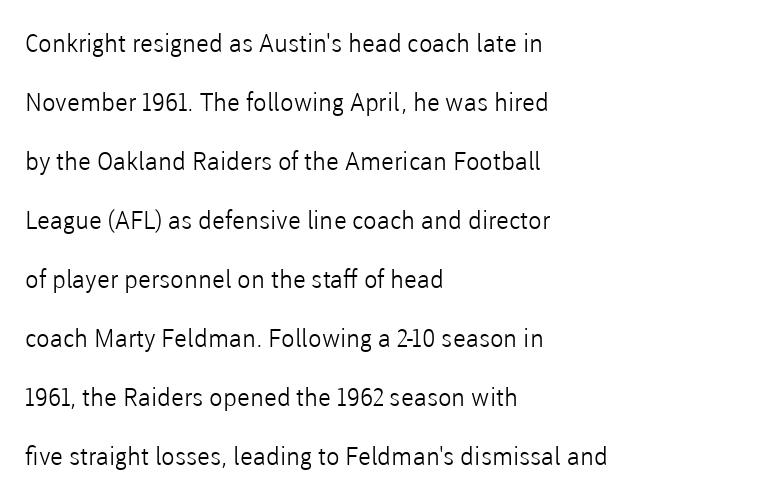
{"italic": "no", "bold": "no", "underline": "no", "align": "left", "line_spacing": "loose", "line_spacing_ratio": 2.36, "letter_spacing": "normal", "letter_spacing_em": 0.0, "glyph_px": 25}
